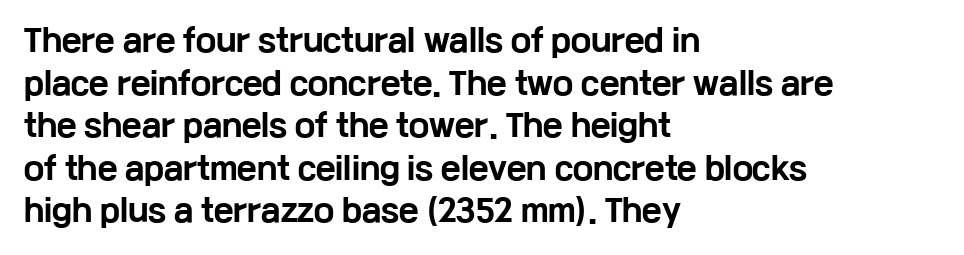
The image shows 30 px bold, wide sans-serif type, upright; set left-aligned, normal line spacing (1.42x), normal letter spacing, not underlined; low stroke contrast and a medium x-height.
